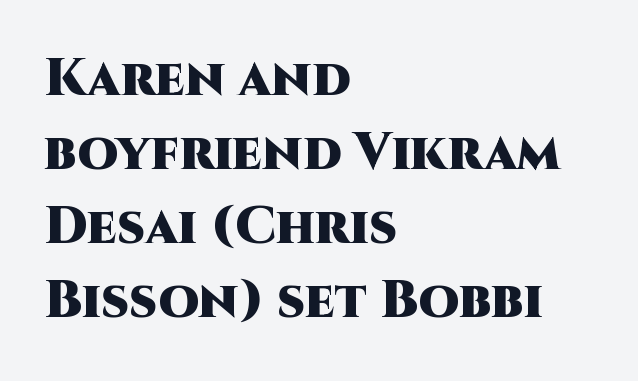
{"serif": "no", "italic": "no", "bold": "yes", "weight": "heavy", "width": "normal", "stroke_contrast": "high", "x_height": "large", "monospaced": "no", "underline": "no", "align": "left", "line_spacing": "normal", "line_spacing_ratio": 1.42, "letter_spacing": "normal", "letter_spacing_em": 0.0, "glyph_px": 52}
